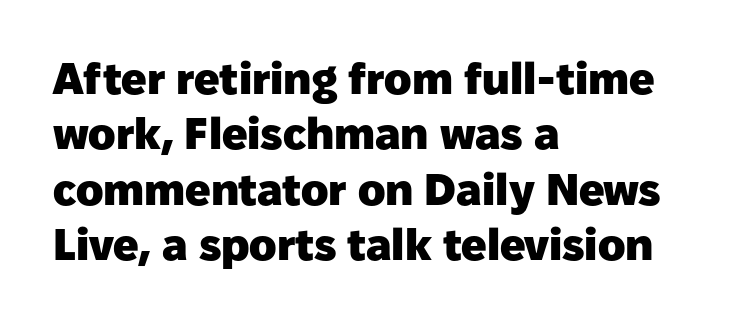
{"serif": "no", "italic": "no", "bold": "yes", "weight": "heavy", "width": "normal", "stroke_contrast": "low", "x_height": "medium", "monospaced": "no", "underline": "no", "align": "left", "line_spacing_ratio": 1.23, "letter_spacing": "normal", "letter_spacing_em": 0.0, "glyph_px": 45}
